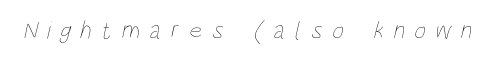
{"bold": "no", "underline": "no", "letter_spacing": "wide", "letter_spacing_em": 0.39, "glyph_px": 25}
